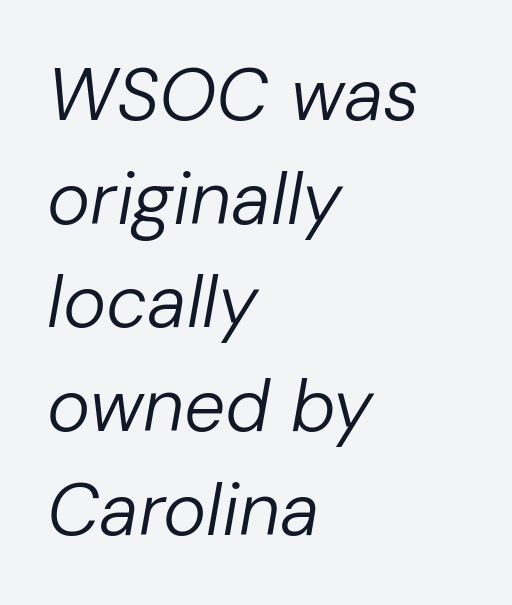
The image shows 73 px regular-weight type, italic (leaning right); set left-aligned, normal line spacing (1.42x), normal letter spacing, not underlined; low stroke contrast and a medium x-height.
